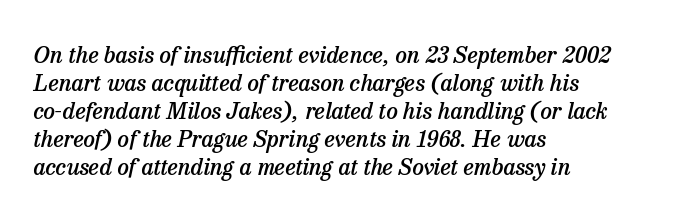
Q: Is the text bold? A: Semi-bold.
Q: Is the text italic (slanted)? A: Yes, it leans right by about 13 degrees.
Q: Is the text underlined? A: No.
Q: How is the paragraph aligned? A: Left-aligned.
Q: Is the spacing between letters normal or unusually wide? A: Normal.
